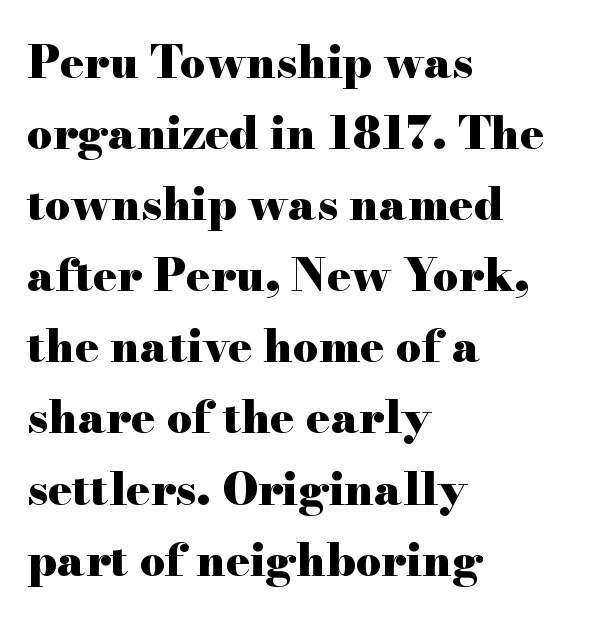
The image shows 45 px heavy, wide serif type, upright; set left-aligned, normal line spacing (1.58x), normal letter spacing, not underlined; high stroke contrast and a small x-height.
